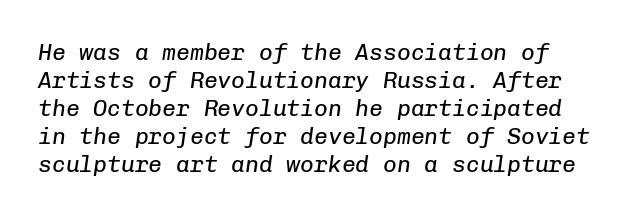
Bold? No — there's no thickening of the strokes. Characters are canted at an angle relative to the baseline's perpendicular. There is no visible air inserted between adjacent glyphs. Descender tails drop into unmarked territory.
